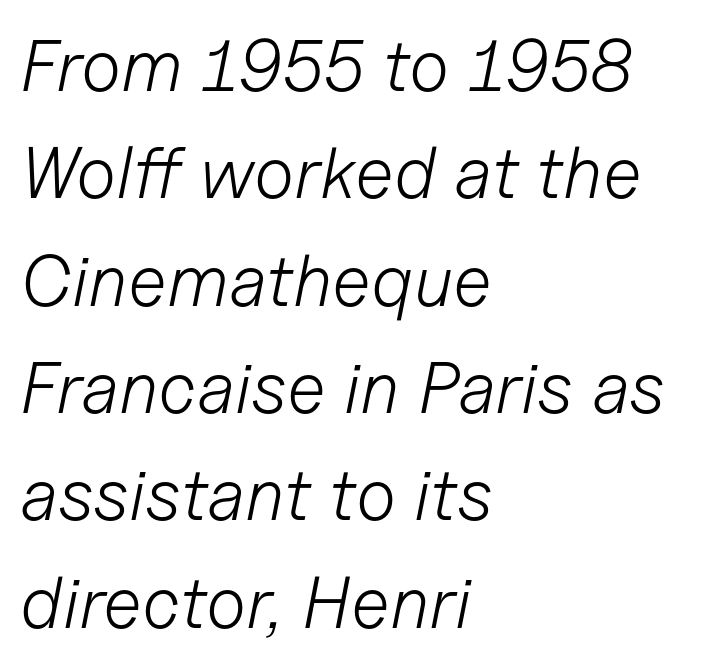
{"italic": "yes", "lean": "right", "slant_degrees": 11, "bold": "no", "weight": "light", "width": "normal", "stroke_contrast": "low", "x_height": "medium", "monospaced": "no", "underline": "no", "align": "left", "line_spacing": "normal", "line_spacing_ratio": 1.47, "letter_spacing": "normal", "letter_spacing_em": 0.0, "glyph_px": 73}
